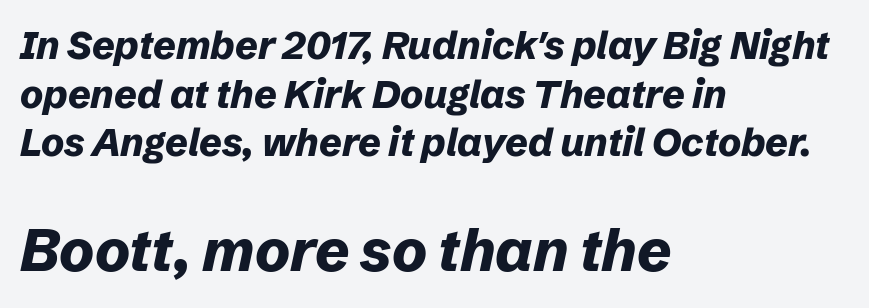
The strokes are fattened all the way to bold. Larger block? The one below; the one above is distinctly smaller. Is this a fixed-width face? No — the glyphs have proportional, varying widths. The compositor pushed each line to the left boundary.
